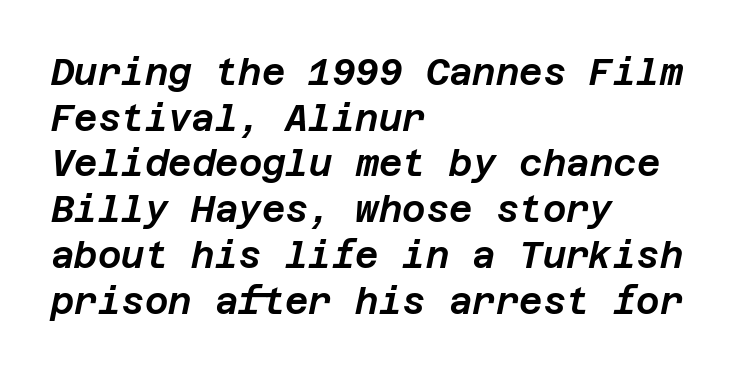
Q: Is the text italic (slanted)? A: Yes, it leans right by about 12 degrees.
Q: Is the text underlined? A: No.
Q: How is the paragraph aligned? A: Left-aligned.
Q: Is the spacing between letters normal or unusually wide? A: Normal.
Q: Is the spacing between lines tight, normal or loose? A: Normal.
Q: Width (condensed, normal, or wide)? A: Normal.
Q: Stroke contrast? A: Low.
Q: x-height? A: Large.
